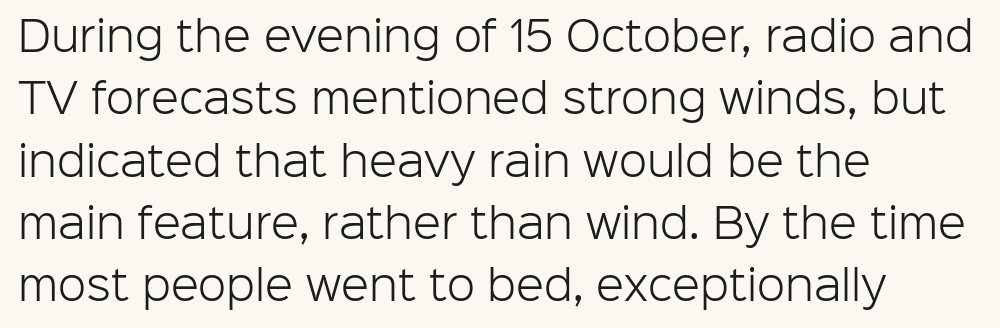
{"serif": "no", "italic": "no", "bold": "no", "weight": "light", "width": "normal", "stroke_contrast": "low", "x_height": "medium", "monospaced": "no", "underline": "no", "align": "left", "line_spacing": "normal", "line_spacing_ratio": 1.52, "letter_spacing": "normal", "letter_spacing_em": 0.0, "glyph_px": 41}
